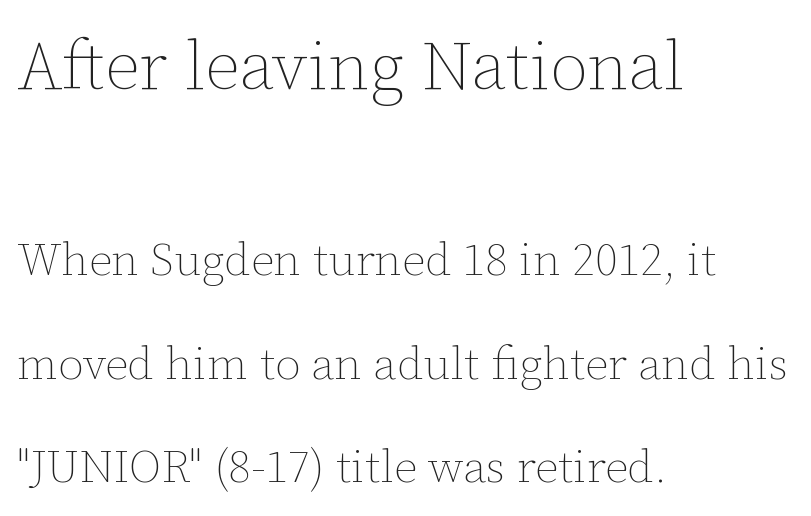
Does the leading feel generous? Absolutely, it's lavish. The specimen omits any rule beneath the text block's lines. The rendering shrinks the type as you move from the upper chunk to the lower. Compared with typical body copy, the letter spacing here is the same. A light-to-regular cut is what we see here.
